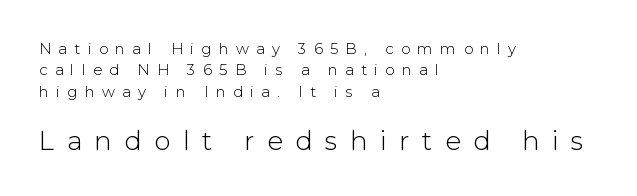
The weight tops out at a normal text grade. Rule under the text: the space is simply empty. The rendering uses a moderate line-height, typical for paragraphs. Short note: letters widely spaced. A roman cut, with each character standing at attention.
